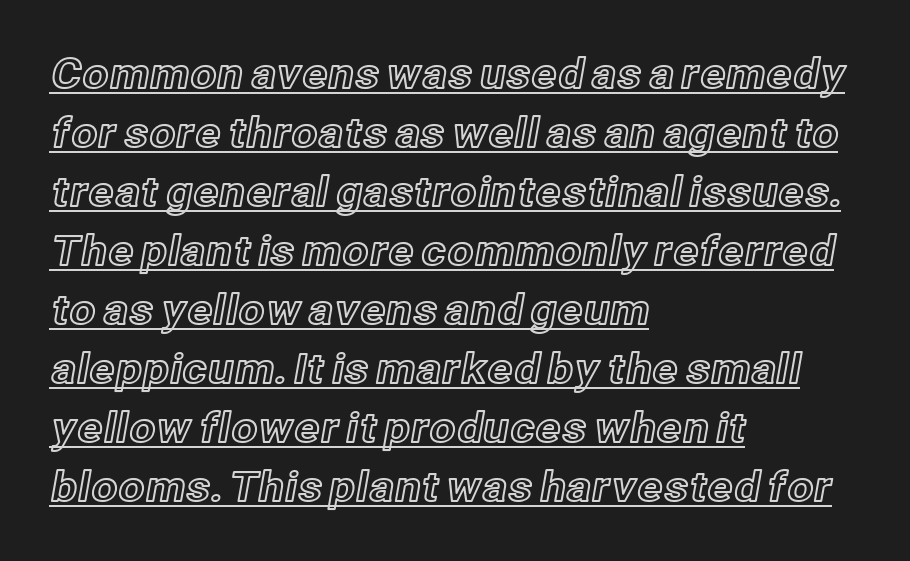
The image shows 41 px text type; set left-aligned, normal line spacing (1.44x), normal letter spacing, underlined; a medium x-height.
